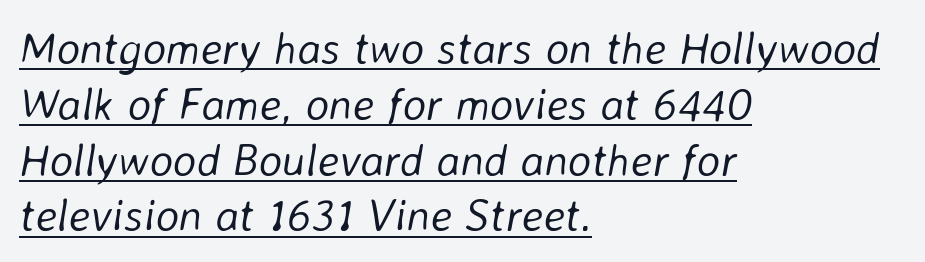
Q: Is the text bold? A: No.
Q: Is the text italic (slanted)? A: Yes, it leans right by about 8 degrees.
Q: Is the text underlined? A: Yes.
Q: How is the paragraph aligned? A: Left-aligned.
Q: Is the spacing between letters normal or unusually wide? A: Normal.
Q: Width (condensed, normal, or wide)? A: Normal.
Q: Stroke contrast? A: Low.
Q: x-height? A: Medium.
Q: Monospaced? A: No.
